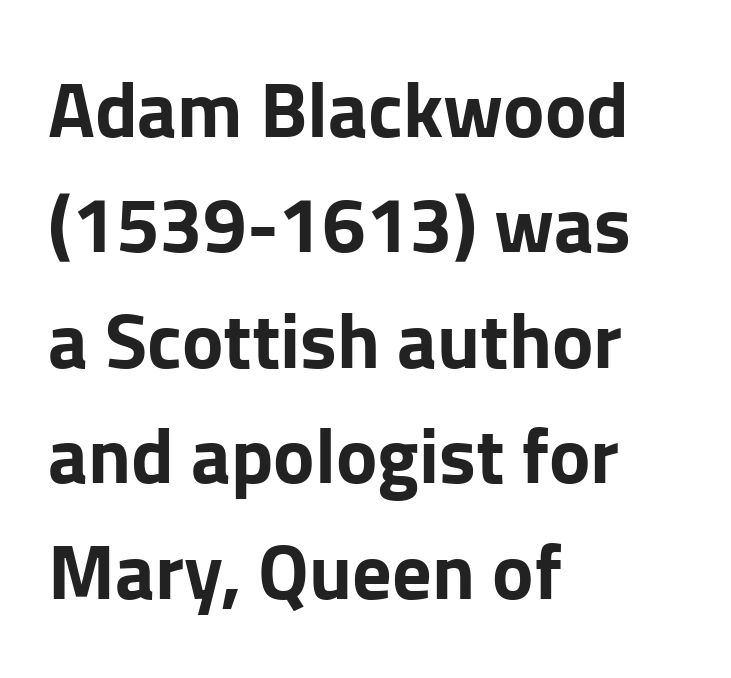
Posture: upright roman. Serif or sans? Sans — the stroke terminals are bare. Stroke thickness is high; the sample reads as a true bold. How are the letters spaced? Ordinarily, with no added tracking. Rule under the text: the space is simply empty. Looks like regular typesetting: each glyph gets only the width it needs.
